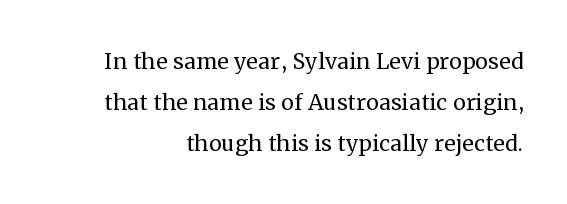
The image shows 29 px regular-weight serif type, upright; set right-aligned, normal line spacing (1.41x), normal letter spacing, not underlined; medium stroke contrast and a medium x-height.
